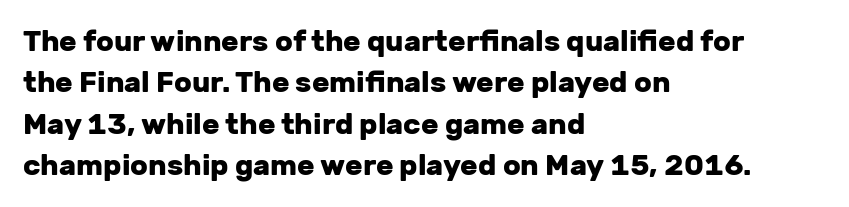
Q: Is the text bold? A: Yes.
Q: Is the text italic (slanted)? A: No, it is upright.
Q: Is the typeface a serif or a sans-serif typeface? A: Sans-serif.
Q: Is the text underlined? A: No.
Q: How is the paragraph aligned? A: Left-aligned.
Q: Is the spacing between letters normal or unusually wide? A: Normal.
Q: Is the spacing between lines tight, normal or loose? A: Normal.
Q: Width (condensed, normal, or wide)? A: Normal.
Q: Stroke contrast? A: Low.
Q: x-height? A: Medium.
Q: Monospaced? A: No.
